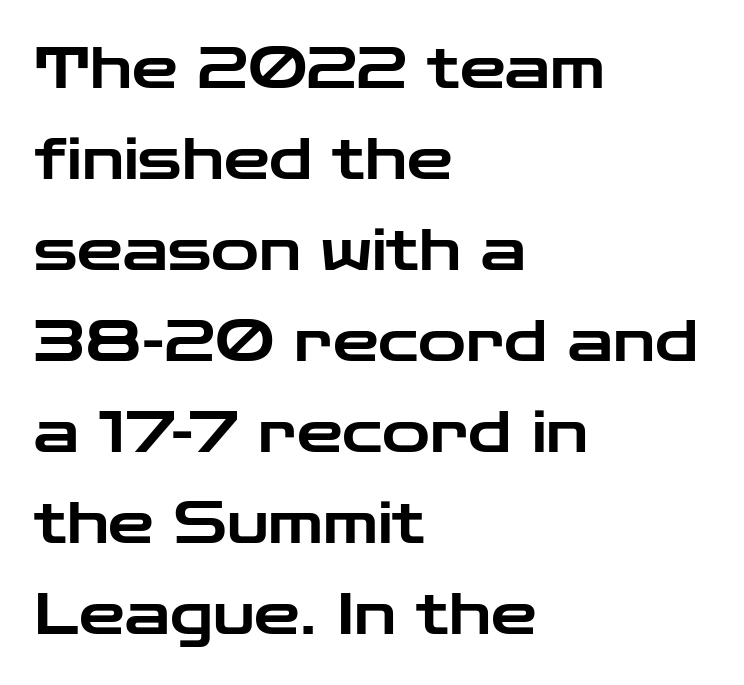
The rendering uses natural spacing where letterforms have individual widths. Rows of type keep a routine distance in the vertical direction. A bare baseline throughout the passage. Compared with a centered layout, this one pins lines to the left instead. The typography opts for an upright posture over an oblique one. Short note: letters normally spaced.
